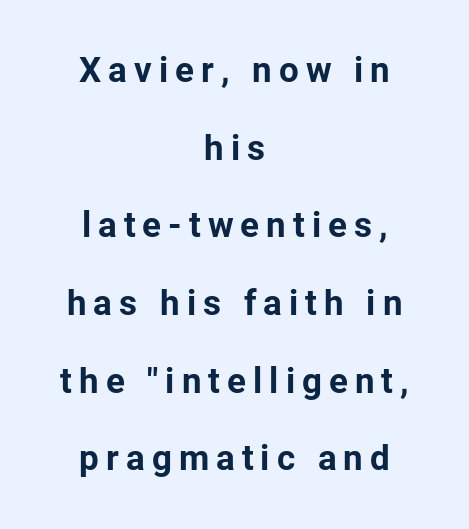
Q: Is the text bold? A: Yes.
Q: Is the text italic (slanted)? A: No, it is upright.
Q: Is the typeface a serif or a sans-serif typeface? A: Sans-serif.
Q: Is the text underlined? A: No.
Q: How is the paragraph aligned? A: Centered.
Q: Is the spacing between letters normal or unusually wide? A: Unusually wide.
Q: Is the spacing between lines tight, normal or loose? A: Loose.
Q: Width (condensed, normal, or wide)? A: Normal.
Q: Stroke contrast? A: Low.
Q: x-height? A: Medium.
Q: Monospaced? A: No.
